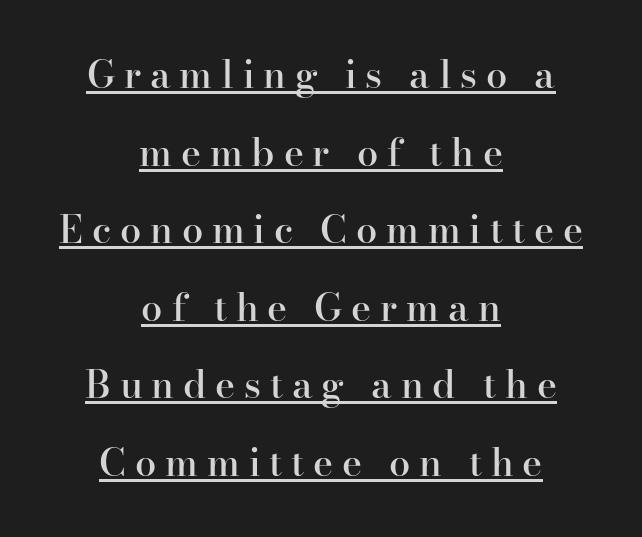
The image shows 38 px semibold serif type, upright; set centered, loose line spacing (2.04x), unusually wide letter spacing (+0.23 em), underlined; high stroke contrast and a small x-height.
